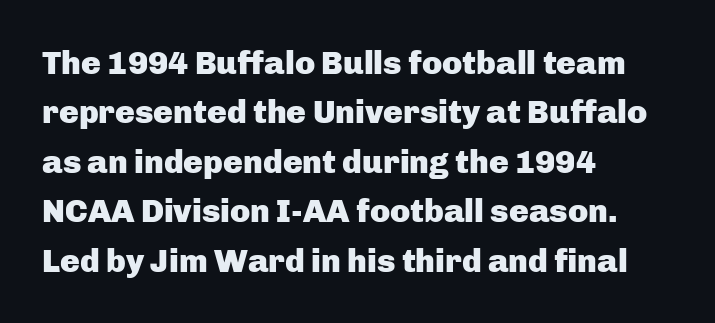
The image shows 33 px heavy sans-serif type, upright; set left-aligned, normal line spacing (1.5x), normal letter spacing, not underlined; low stroke contrast and a medium x-height.
